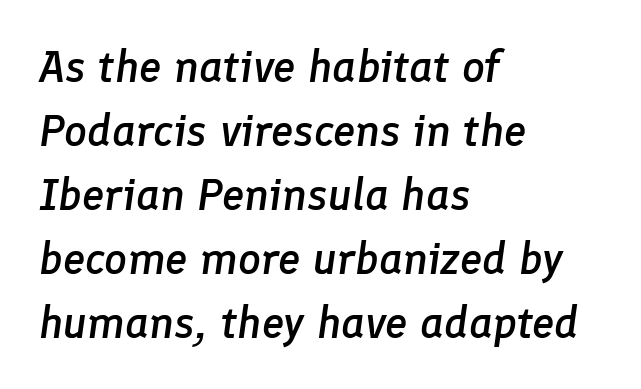
{"italic": "yes", "lean": "right", "slant_degrees": 8, "bold": "semi", "weight": "semibold", "width": "normal", "stroke_contrast": "low", "x_height": "medium", "monospaced": "no", "underline": "no", "align": "left", "line_spacing": "normal", "line_spacing_ratio": 1.42, "letter_spacing": "normal", "letter_spacing_em": 0.0, "glyph_px": 45}
